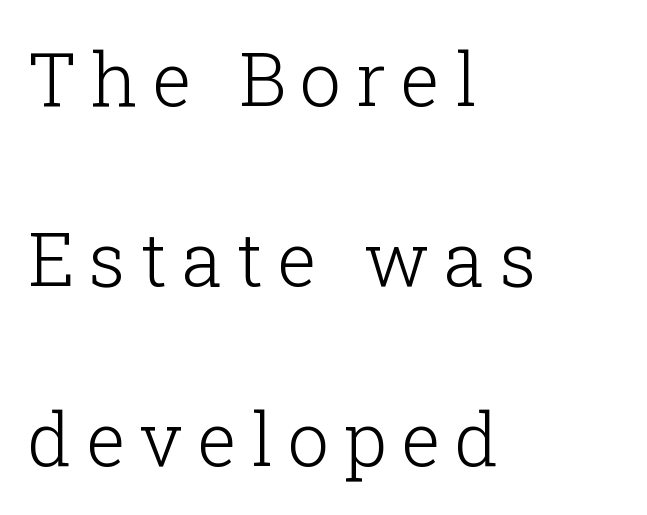
The image shows 74 px light serif type, upright; set left-aligned, loose line spacing (2.43x), unusually wide letter spacing (+0.2 em), not underlined; low stroke contrast and a medium x-height.
